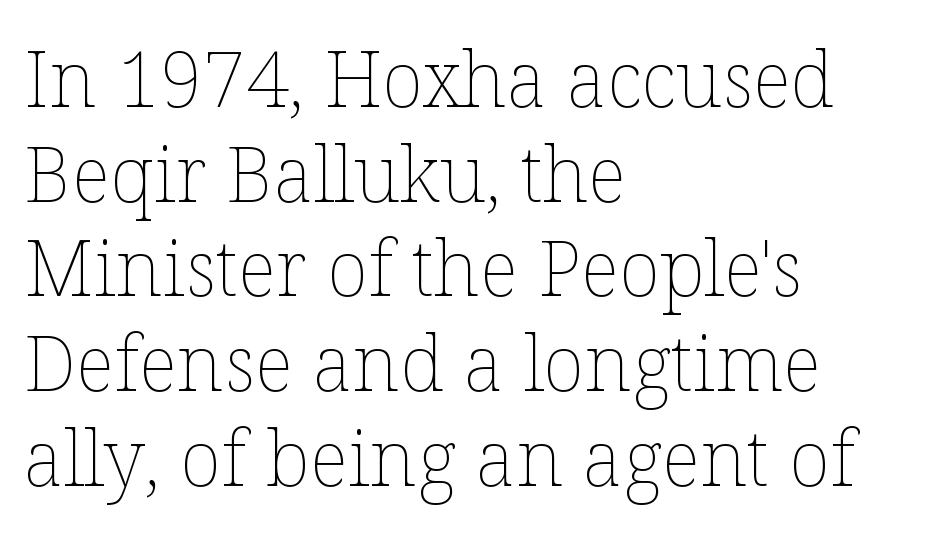
A typesetter would mark this as roman, not italic. No extra tracking has been applied to these lines. The rendering uses natural spacing where letterforms have individual widths. The weight would be labelled regular, book, light, or lighter still.
